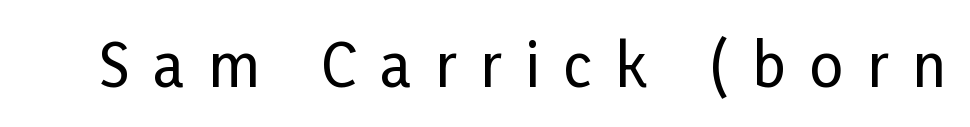
The image shows 59 px condensed sans-serif type, upright; set unusually wide letter spacing (+0.41 em), not underlined; low stroke contrast and a medium x-height.
